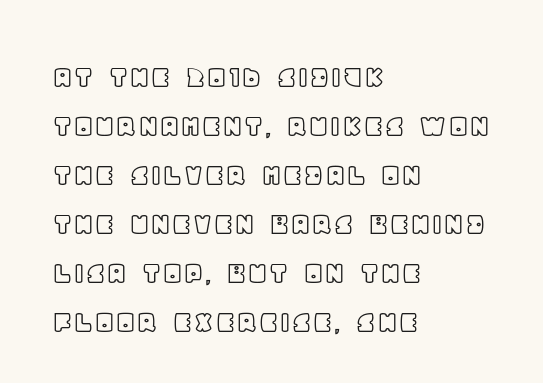
{"italic": "no", "width": "normal", "x_height": "large", "monospaced": "no", "underline": "no", "align": "left", "line_spacing": "normal", "line_spacing_ratio": 1.44, "letter_spacing": "normal", "letter_spacing_em": 0.0, "glyph_px": 34}
